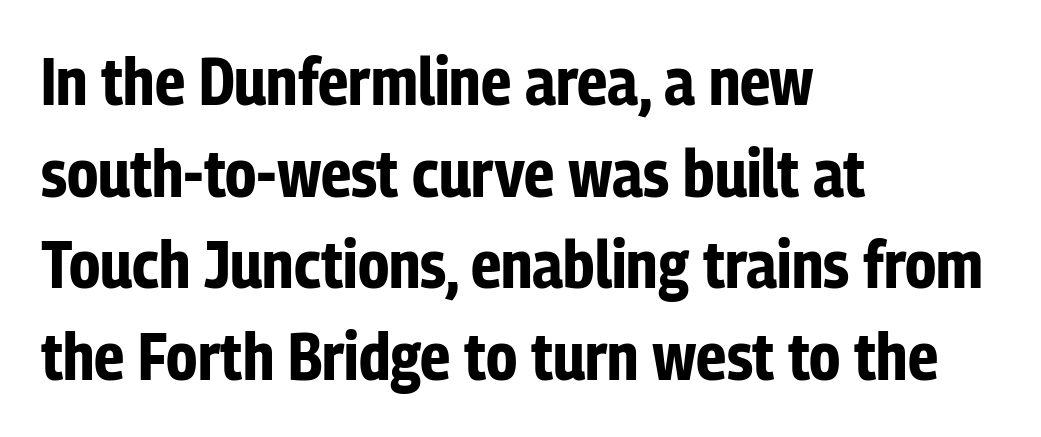
The image shows 66 px bold, condensed sans-serif type, upright; set left-aligned, normal line spacing (1.39x), normal letter spacing, not underlined; low stroke contrast and a medium x-height.
